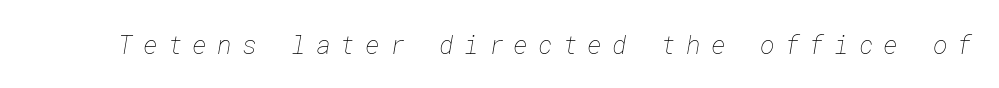
A typesetter would call this heavily tracked-out type. Weight: in the light-to-regular range. Nobody drew a line under any word here.
